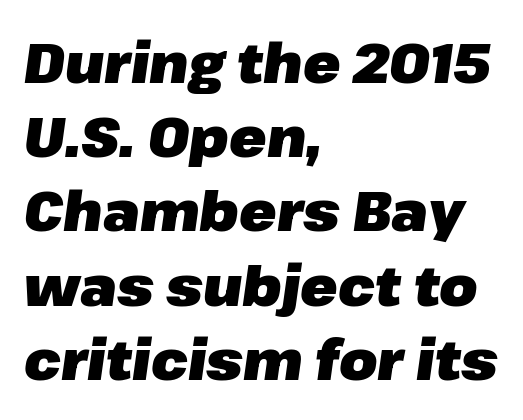
{"italic": "yes", "lean": "right", "slant_degrees": 8, "bold": "yes", "weight": "heavy", "width": "normal", "stroke_contrast": "low", "x_height": "medium", "monospaced": "no", "underline": "no", "align": "left", "line_spacing": "normal", "line_spacing_ratio": 1.35, "letter_spacing": "normal", "letter_spacing_em": 0.0, "glyph_px": 55}
